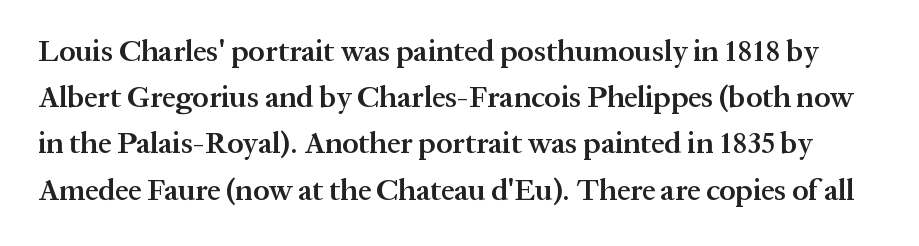
Q: Is the text bold? A: Semi-bold.
Q: Is the text italic (slanted)? A: No, it is upright.
Q: Is the typeface a serif or a sans-serif typeface? A: Serif.
Q: Is the text underlined? A: No.
Q: Is the spacing between letters normal or unusually wide? A: Normal.
Q: Is the spacing between lines tight, normal or loose? A: Normal.
Q: Width (condensed, normal, or wide)? A: Normal.
Q: Stroke contrast? A: Medium.
Q: x-height? A: Medium.
Q: Monospaced? A: No.
